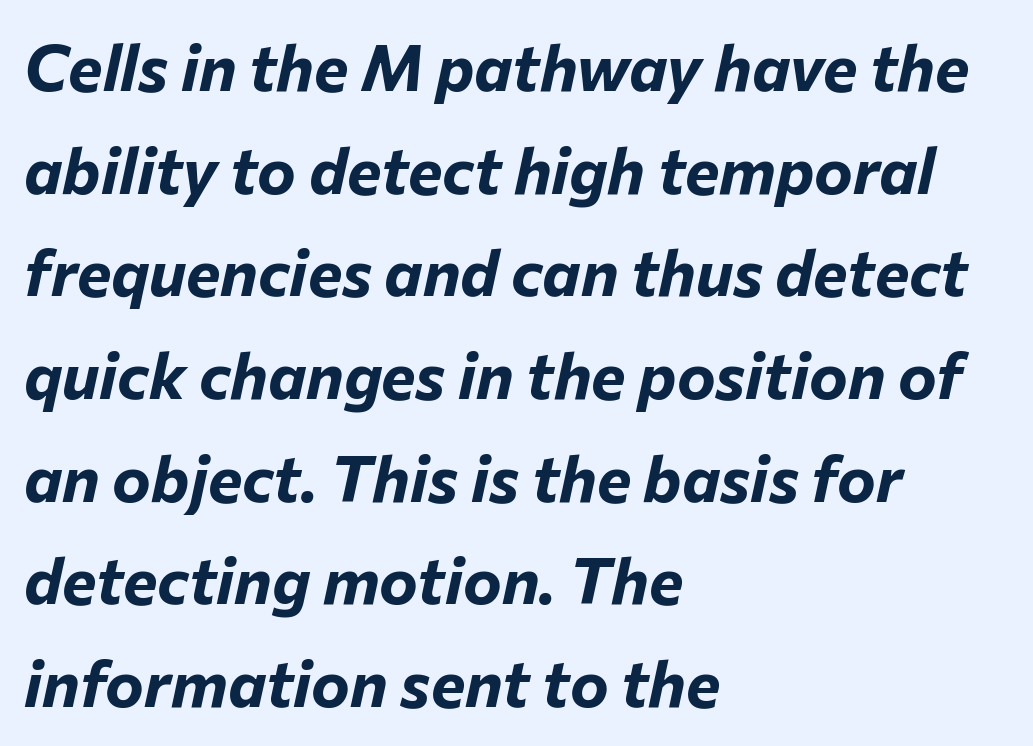
Here the designer chose a conventional face with non-uniform glyph widths. The font's italic variant was chosen for this text. The glyphs are unaccompanied by any horizontal stroke below them. The type is set solid horizontally, with unmodified tracking.
